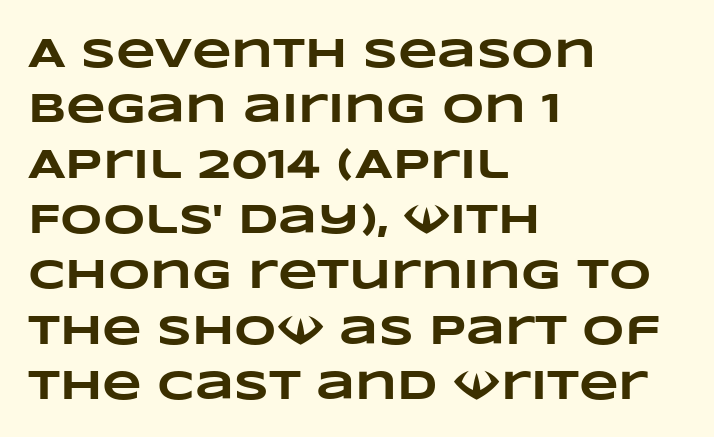
Q: Is the text bold? A: Yes.
Q: Is the text underlined? A: No.
Q: How is the paragraph aligned? A: Left-aligned.
Q: Is the spacing between letters normal or unusually wide? A: Normal.
Q: Is the spacing between lines tight, normal or loose? A: Normal.
Q: Width (condensed, normal, or wide)? A: Wide.
Q: Stroke contrast? A: Low.
Q: x-height? A: Large.
Q: Monospaced? A: No.
